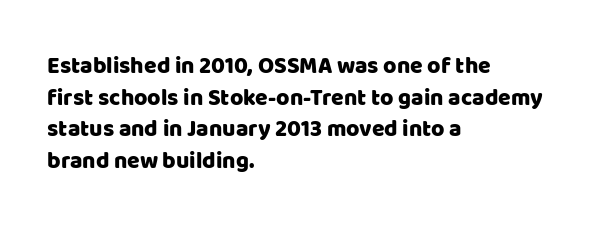
The image shows 23 px text type, upright; set left-aligned, normal line spacing (1.37x), normal letter spacing, not underlined.
